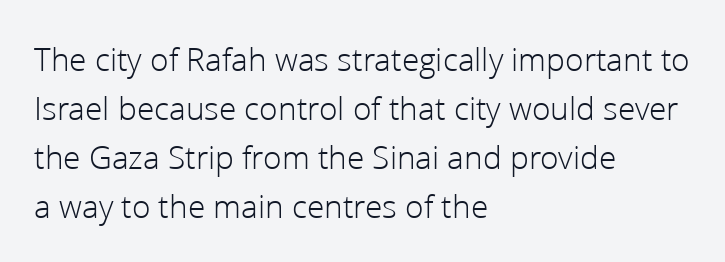
Q: Is the text bold? A: No.
Q: Is the text italic (slanted)? A: No, it is upright.
Q: Is the typeface a serif or a sans-serif typeface? A: Sans-serif.
Q: Is the text underlined? A: No.
Q: How is the paragraph aligned? A: Left-aligned.
Q: Is the spacing between letters normal or unusually wide? A: Normal.
Q: Is the spacing between lines tight, normal or loose? A: Normal.
Q: Width (condensed, normal, or wide)? A: Normal.
Q: Stroke contrast? A: Low.
Q: x-height? A: Medium.
Q: Monospaced? A: No.
